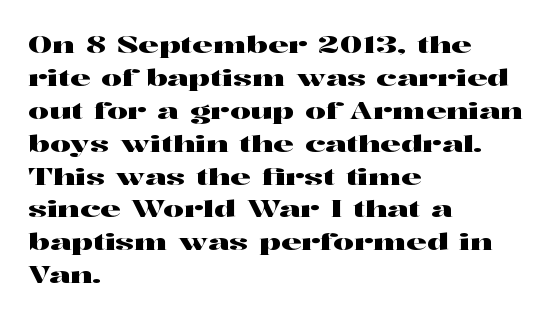
Q: Is the text italic (slanted)? A: No, it is upright.
Q: Is the text underlined? A: No.
Q: How is the paragraph aligned? A: Left-aligned.
Q: Is the spacing between letters normal or unusually wide? A: Normal.
Q: Is the spacing between lines tight, normal or loose? A: Normal.
